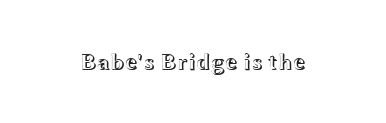
The image shows 23 px text type, upright; set normal letter spacing, not underlined.
